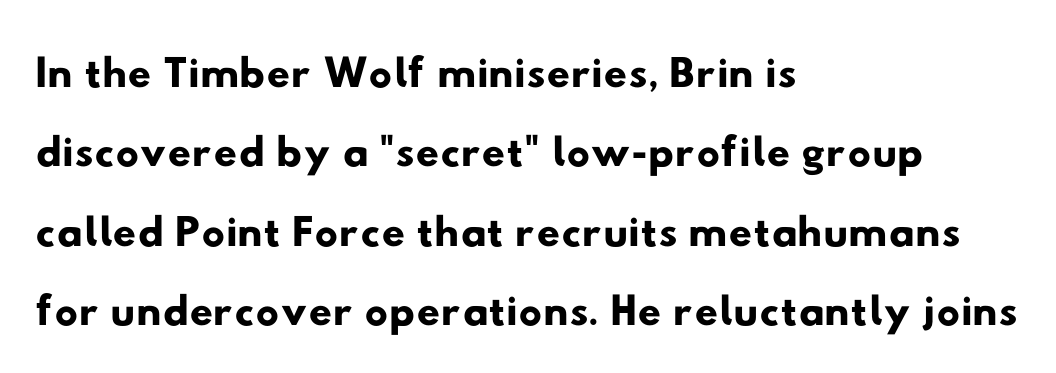
Q: Is the typeface a serif or a sans-serif typeface? A: Sans-serif.
Q: Is the text underlined? A: No.
Q: How is the paragraph aligned? A: Left-aligned.
Q: Is the spacing between letters normal or unusually wide? A: Normal.
Q: Width (condensed, normal, or wide)? A: Wide.
Q: Stroke contrast? A: Low.
Q: x-height? A: Small.
Q: Monospaced? A: No.
